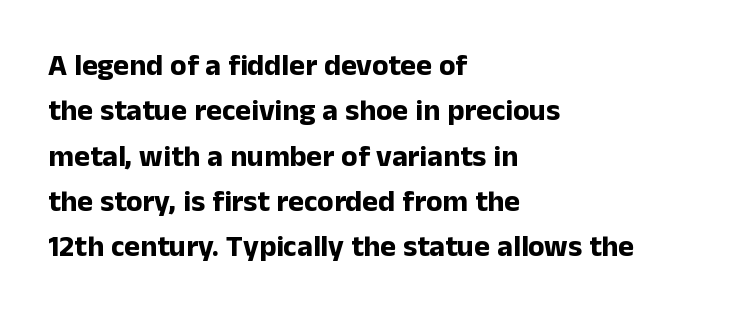
Here the glyphs are tracked normally, forming tight word shapes. Which margin do the lines hug? The left one — the right edge is uneven. Is the type bold? Yes — the strokes are clearly thick and heavy. Horizontal bands of white between lines are of average thickness.
